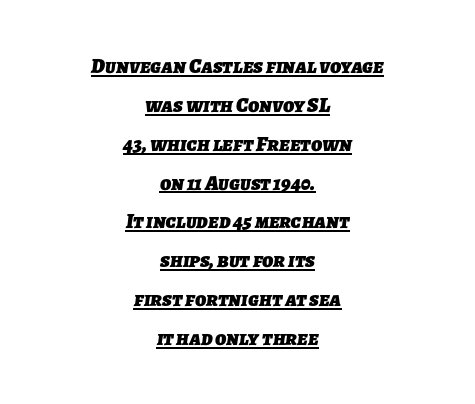
The face used here appears with an underline applied. This sample is center-justified, so both line endings float freely. The typesetting leans heavy: a genuine bold. The type is set solid horizontally, with unmodified tracking.
